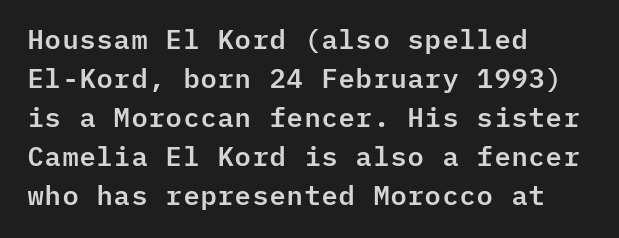
Q: Is the text italic (slanted)? A: No, it is upright.
Q: Is the text underlined? A: No.
Q: How is the paragraph aligned? A: Left-aligned.
Q: Is the spacing between letters normal or unusually wide? A: Normal.
Q: Is the spacing between lines tight, normal or loose? A: Normal.
